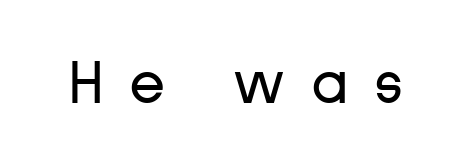
The specimen reads as upright at a glance. How are the letters spaced? Widely, with obvious added tracking. The passage shown is not underscored anywhere. Character widths vary here, with narrow letters taking less room than wide ones. A typesetter would label this face a sans.
